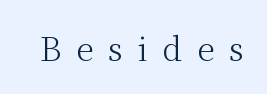
Q: Is the text bold? A: No.
Q: Is the text italic (slanted)? A: No, it is upright.
Q: Is the typeface a serif or a sans-serif typeface? A: Serif.
Q: Is the text underlined? A: No.
Q: Is the spacing between letters normal or unusually wide? A: Unusually wide.
Q: Width (condensed, normal, or wide)? A: Normal.
Q: Stroke contrast? A: Medium.
Q: x-height? A: Medium.
Q: Monospaced? A: No.
